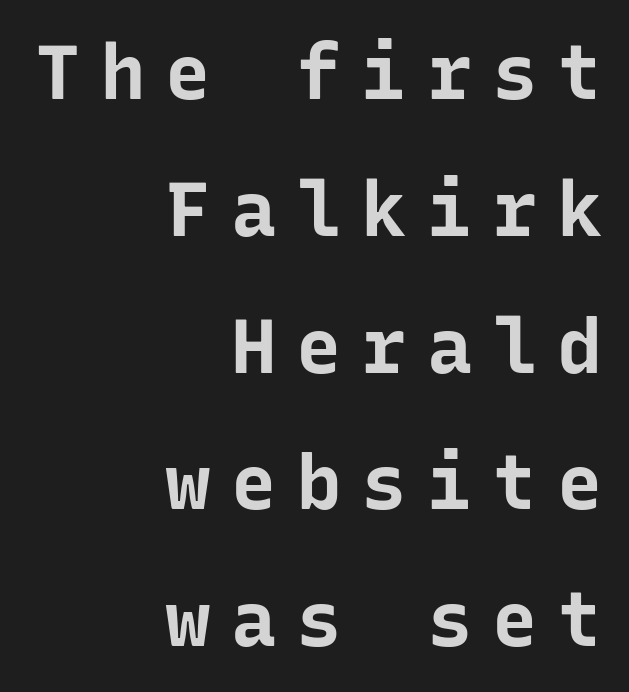
{"serif": "no", "italic": "no", "bold": "yes", "weight": "bold", "width": "normal", "stroke_contrast": "low", "x_height": "medium", "monospaced": "yes", "underline": "no", "align": "right", "line_spacing_ratio": 1.8, "letter_spacing": "wide", "letter_spacing_em": 0.26, "glyph_px": 76}
